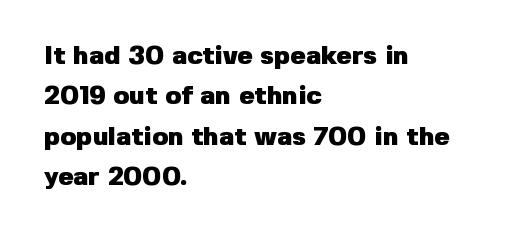
A classic flush-left, rag-right setting is used for this passage. Rows of type keep a routine distance in the vertical direction. Descenders are the only things crossing below the line. The strokes are fattened all the way to bold. Tracking value appears to be zero — textbook default spacing.
